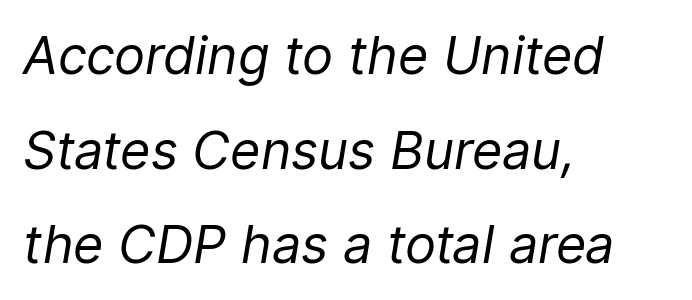
{"italic": "yes", "lean": "right", "slant_degrees": 9, "bold": "no", "weight": "regular", "width": "normal", "stroke_contrast": "low", "x_height": "medium", "monospaced": "no", "underline": "no", "align": "left", "line_spacing_ratio": 1.82, "letter_spacing": "normal", "letter_spacing_em": 0.0, "glyph_px": 52}
